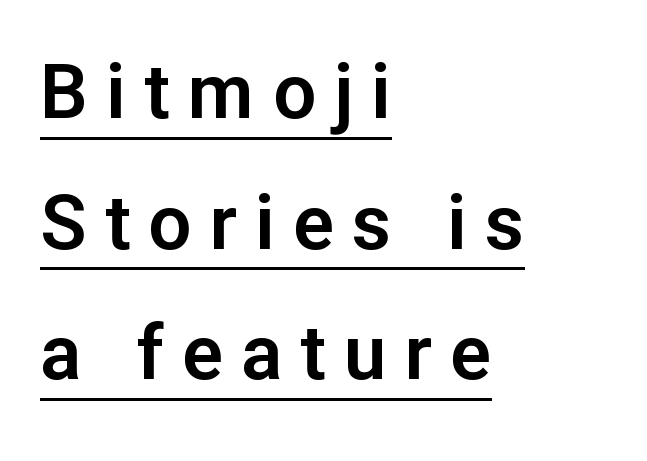
Check where the strokes stop: nothing finishes them off — pure sans. Nope, not italic — everything's standing straight. You could not count columns in this text — the font is proportionally spaced. How are the letters spaced? Widely, with obvious added tracking. All the whitespace from short lines collects on the right. Has an underline been added? It has.
